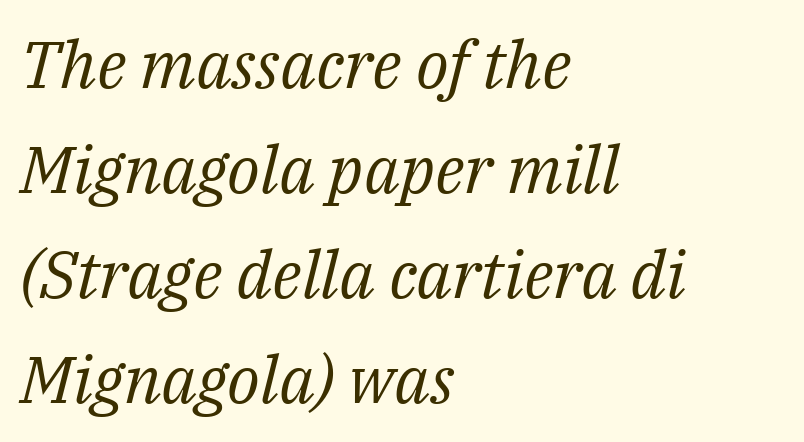
{"serif": "yes", "italic": "yes", "lean": "right", "slant_degrees": 14, "bold": "no", "weight": "regular", "width": "normal", "stroke_contrast": "medium", "x_height": "medium", "monospaced": "no", "underline": "no", "align": "left", "line_spacing": "normal", "line_spacing_ratio": 1.59, "letter_spacing": "normal", "letter_spacing_em": 0.0, "glyph_px": 66}
